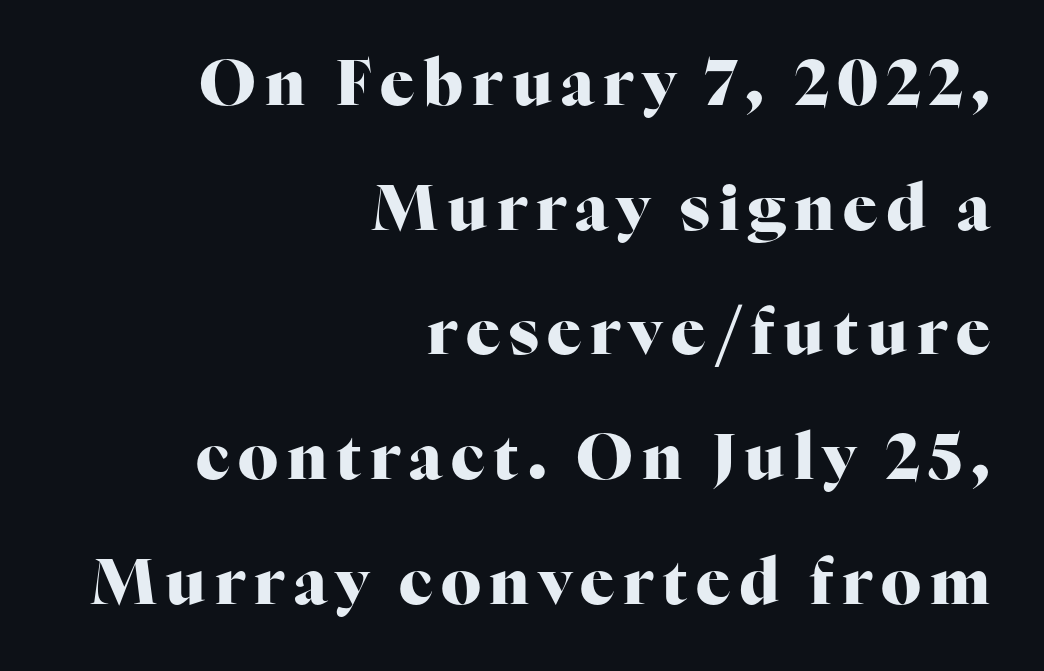
Proportional: the letters do not fall into vertical columns. Vertical spacing — loose. The typeface chosen for these lines features serifs. Typeset ragged left — the right edge is the straight one.
